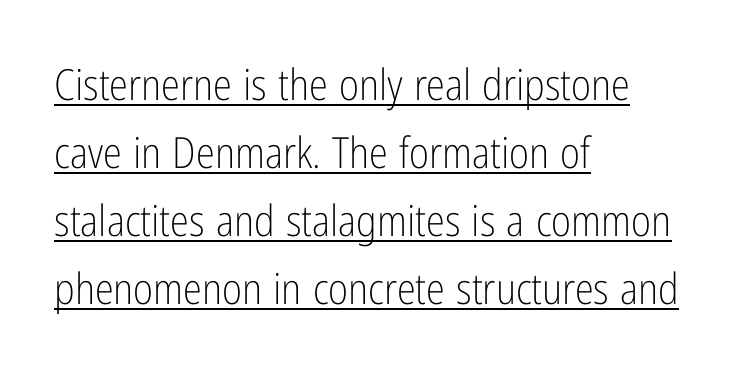
Proportional: the letters do not fall into vertical columns. In terms of posture, this sample is upright. Notice how descenders clear the ascenders below comfortably — that's standard leading. The lettering is marked with a stroke running underneath it. Is the type heavy? It reads as light-to-regular instead.
